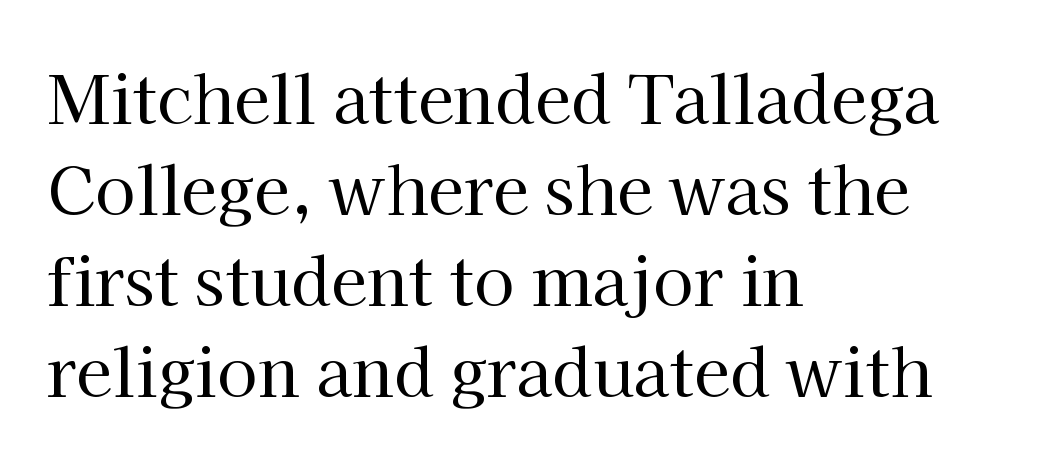
The image shows 66 px regular-weight serif type, upright; set left-aligned, normal line spacing (1.38x), normal letter spacing, not underlined; high stroke contrast and a medium x-height.
